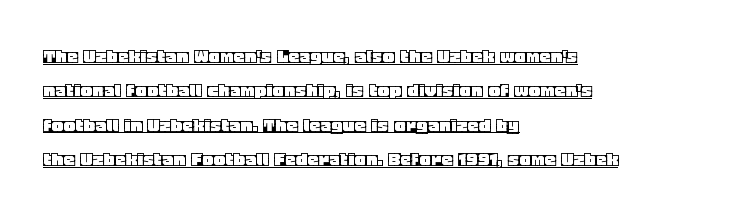
{"italic": "no", "underline": "yes", "align": "left", "line_spacing": "normal", "line_spacing_ratio": 1.56, "letter_spacing": "normal", "letter_spacing_em": 0.0, "glyph_px": 22}
